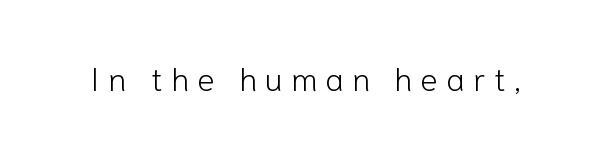
Q: Is the text bold? A: No.
Q: Is the text italic (slanted)? A: No, it is upright.
Q: Is the typeface a serif or a sans-serif typeface? A: Sans-serif.
Q: Is the text underlined? A: No.
Q: Is the spacing between letters normal or unusually wide? A: Unusually wide.
Q: Width (condensed, normal, or wide)? A: Normal.
Q: Stroke contrast? A: Low.
Q: x-height? A: Medium.
Q: Monospaced? A: No.
